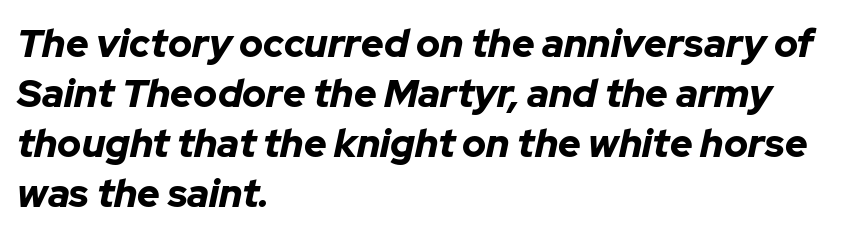
Q: Is the text bold? A: Yes.
Q: Is the text italic (slanted)? A: Yes, it leans right by about 12 degrees.
Q: Is the text underlined? A: No.
Q: How is the paragraph aligned? A: Left-aligned.
Q: Is the spacing between letters normal or unusually wide? A: Normal.
Q: Is the spacing between lines tight, normal or loose? A: Normal.
Q: Width (condensed, normal, or wide)? A: Normal.
Q: Stroke contrast? A: Low.
Q: x-height? A: Medium.
Q: Monospaced? A: No.
